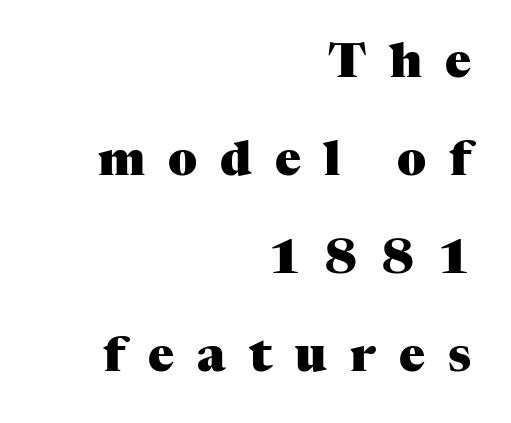
{"serif": "yes", "italic": "no", "bold": "yes", "weight": "heavy", "width": "normal", "stroke_contrast": "medium", "x_height": "medium", "monospaced": "no", "underline": "no", "align": "right", "line_spacing": "loose", "line_spacing_ratio": 2.04, "letter_spacing": "wide", "letter_spacing_em": 0.48, "glyph_px": 48}
